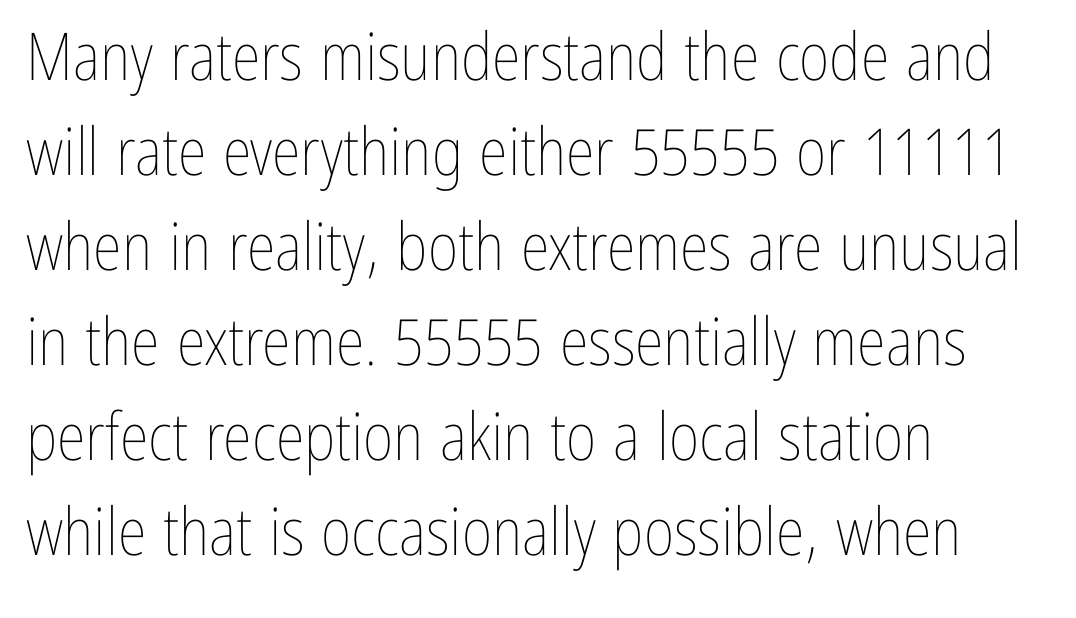
The image shows 66 px thin, condensed type, upright; set left-aligned, normal line spacing (1.44x), normal letter spacing, not underlined; low stroke contrast and a medium x-height.
